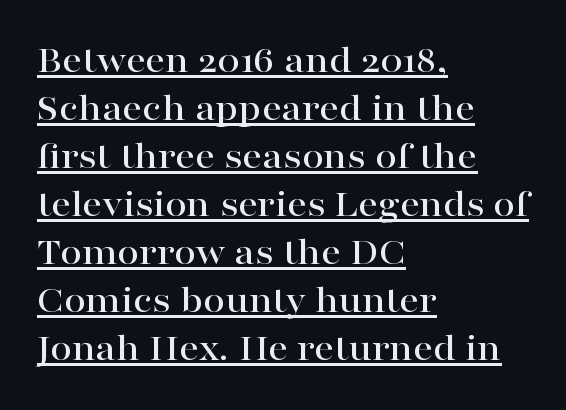
The rag falls on the right side of this text block. The passage shown is typed in a proportional face where columns would drift. Emphasis is given by a line drawn under the lettering. To sum up the face: it has serifs. Words appear dense and cohesive because spacing is normal. Nope, not italic — everything's standing straight.
